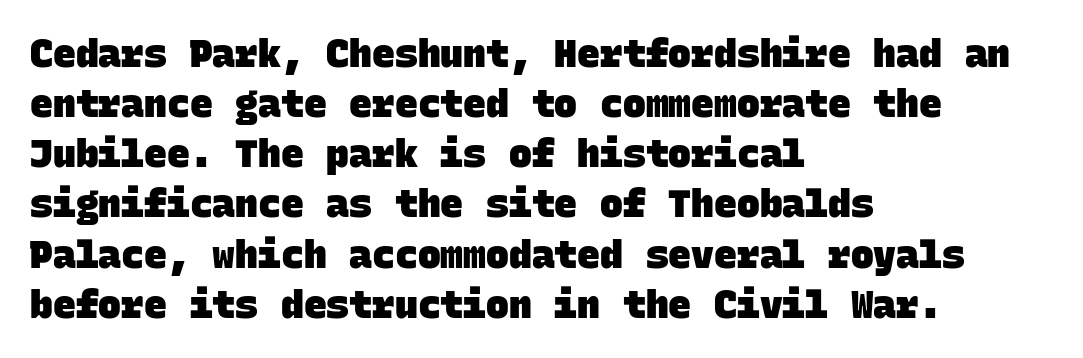
The image shows 38 px heavy sans-serif type, monospaced; set left-aligned, normal line spacing (1.32x), normal letter spacing, not underlined; low stroke contrast and a large x-height.
